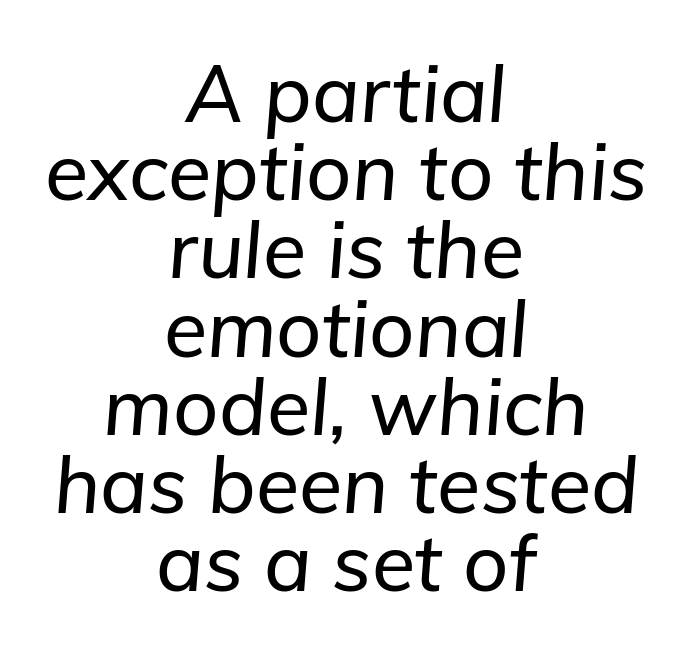
Lines of text with bare space underneath. Default kerning and tracking; the words read as compact shapes. The whole block is typeset with a tilt. You could not count columns in this text — the font is proportionally spaced.
